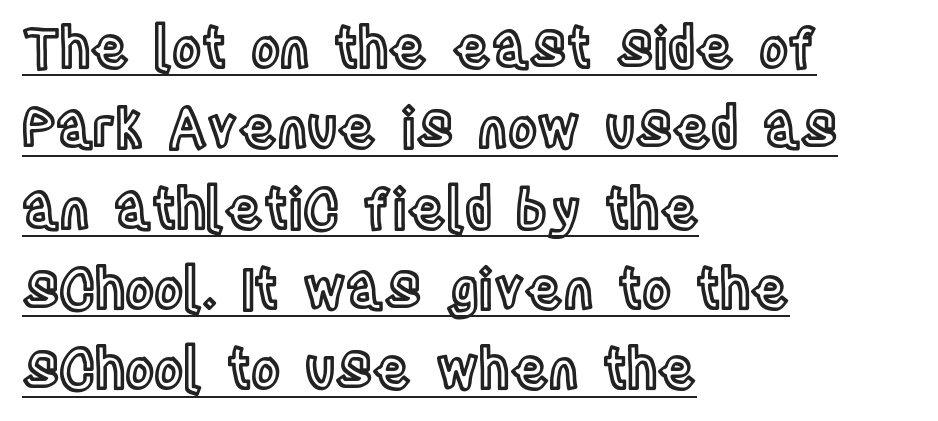
The image shows 55 px condensed type, upright; set left-aligned, normal line spacing (1.46x), normal letter spacing, underlined; a large x-height.
